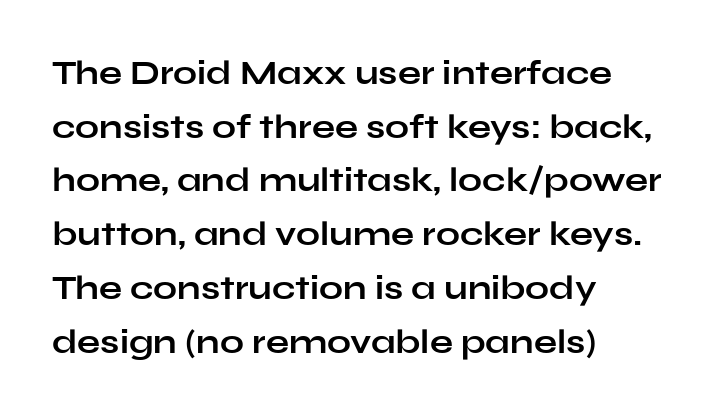
Q: Is the text bold? A: Yes.
Q: Is the text italic (slanted)? A: No, it is upright.
Q: Is the typeface a serif or a sans-serif typeface? A: Sans-serif.
Q: Is the text underlined? A: No.
Q: How is the paragraph aligned? A: Left-aligned.
Q: Is the spacing between letters normal or unusually wide? A: Normal.
Q: Is the spacing between lines tight, normal or loose? A: Normal.
Q: Width (condensed, normal, or wide)? A: Wide.
Q: Stroke contrast? A: Low.
Q: x-height? A: Medium.
Q: Monospaced? A: No.
